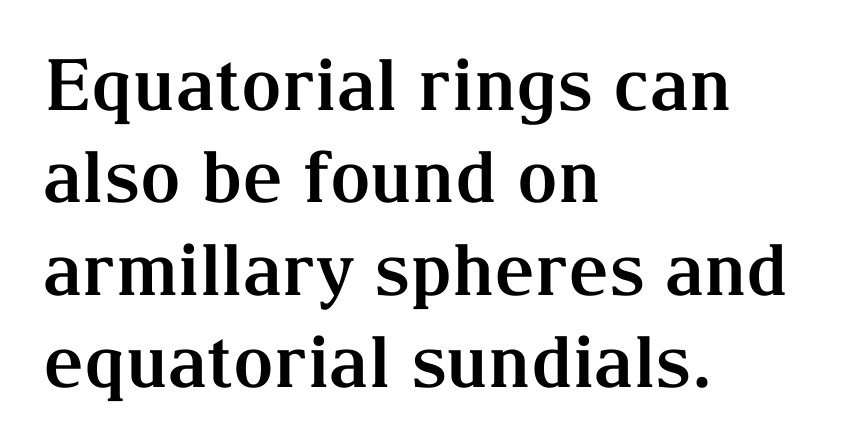
Only glyphs here, with clear space below each row. The typesetter chose a ragged-right arrangement here. Stroke thickness is high; the sample reads as a true bold. Vertical spacing — default.
